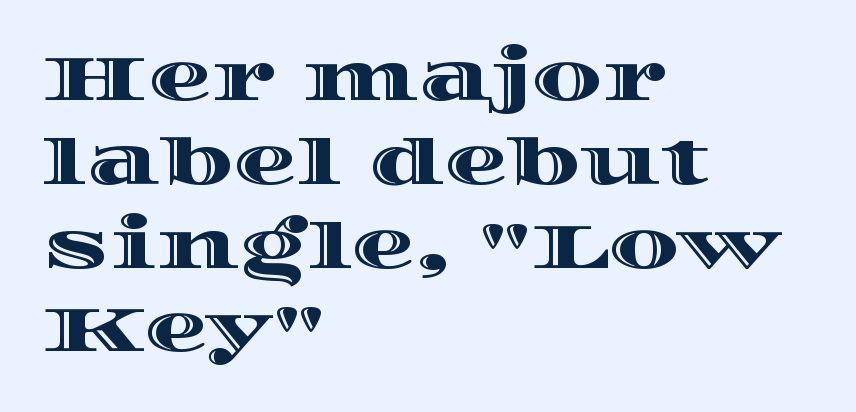
The image shows 63 px wide type, upright; set left-aligned, normal line spacing (1.33x), normal letter spacing, not underlined; a large x-height.
